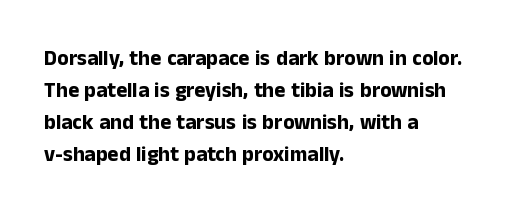
The image shows 21 px bold type, upright; set left-aligned, normal line spacing (1.52x), normal letter spacing, not underlined.
